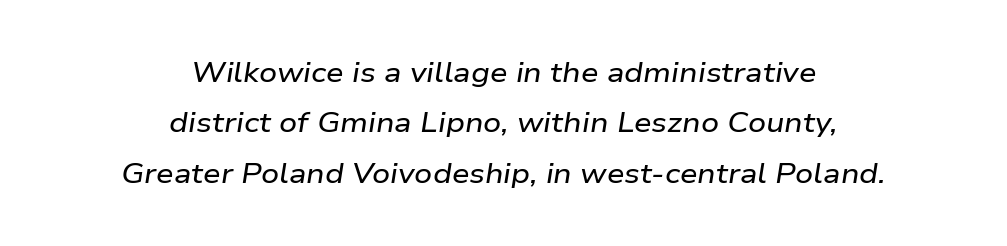
{"italic": "yes", "lean": "right", "slant_degrees": 9, "width": "wide", "stroke_contrast": "low", "x_height": "medium", "monospaced": "no", "underline": "no", "align": "center", "line_spacing_ratio": 1.8, "letter_spacing": "normal", "letter_spacing_em": 0.0, "glyph_px": 28}
